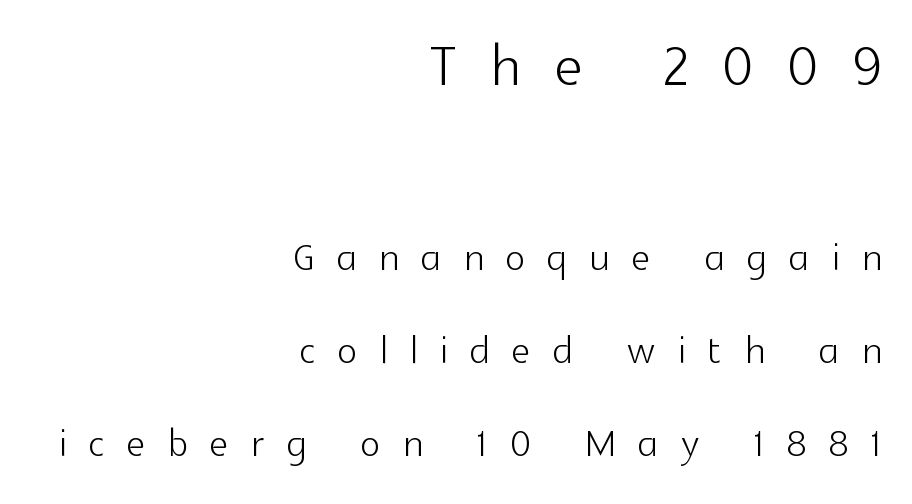
The letters in the upper block stand taller than those in the block below. Unbolded letterforms with no extra heft. A bare baseline throughout the passage. Do the characters align in a grid? No, the font is proportional. Regarding serifs, this sample does without them.
